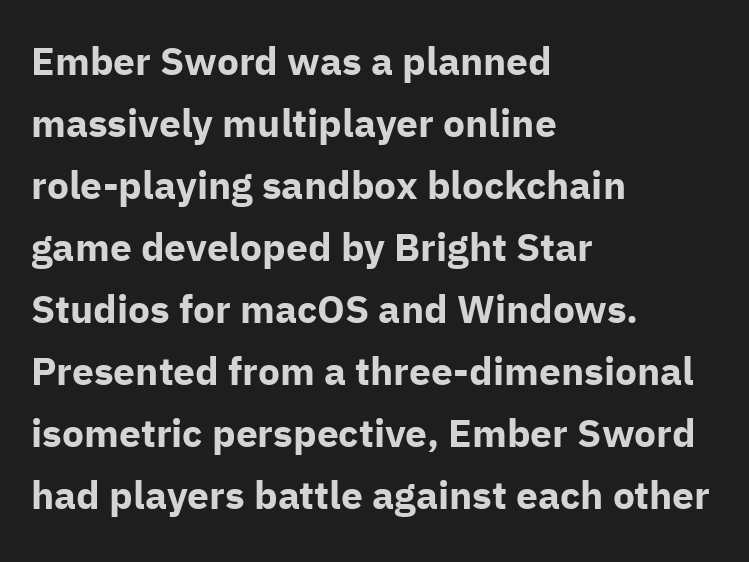
{"serif": "no", "italic": "no", "bold": "yes", "weight": "bold", "width": "normal", "stroke_contrast": "low", "x_height": "medium", "monospaced": "no", "underline": "no", "align": "left", "line_spacing": "normal", "line_spacing_ratio": 1.59, "letter_spacing": "normal", "letter_spacing_em": 0.0, "glyph_px": 39}
